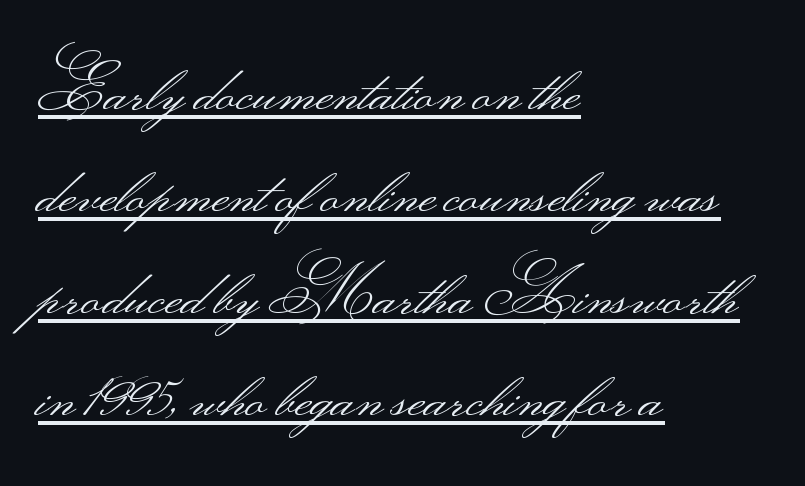
The image shows 65 px light, wide sans-serif type; set left-aligned, normal line spacing (1.57x), normal letter spacing, underlined; medium stroke contrast.
